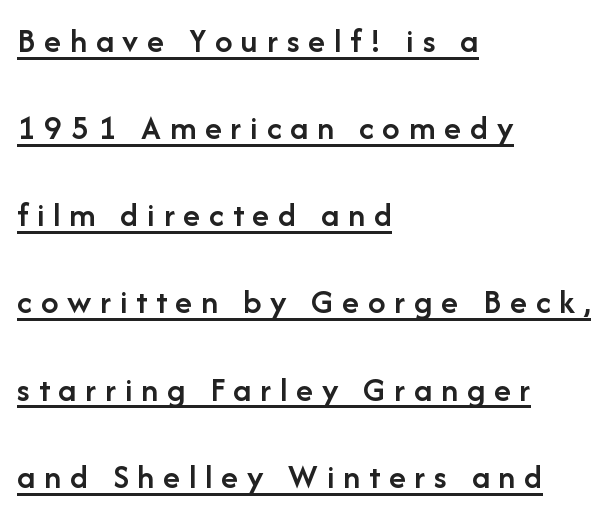
Q: Is the text bold? A: Semi-bold.
Q: Is the text italic (slanted)? A: No, it is upright.
Q: Is the typeface a serif or a sans-serif typeface? A: Sans-serif.
Q: Is the text underlined? A: Yes.
Q: How is the paragraph aligned? A: Left-aligned.
Q: Is the spacing between letters normal or unusually wide? A: Unusually wide.
Q: Is the spacing between lines tight, normal or loose? A: Loose.
Q: Width (condensed, normal, or wide)? A: Normal.
Q: Stroke contrast? A: Low.
Q: x-height? A: Medium.
Q: Monospaced? A: No.
